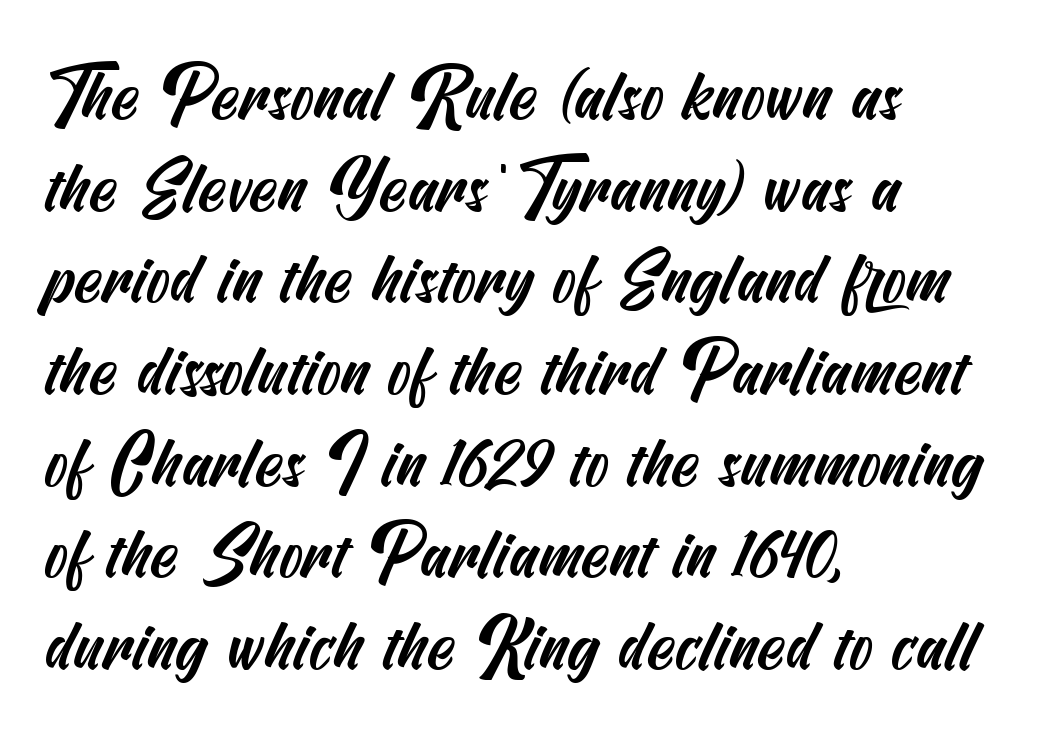
The image shows 70 px condensed sans-serif type; set left-aligned, normal line spacing (1.31x), normal letter spacing, not underlined; medium stroke contrast and a small x-height.
